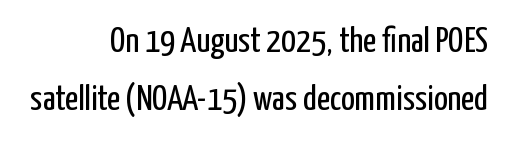
Q: Is the text bold? A: No.
Q: Is the text italic (slanted)? A: No, it is upright.
Q: Is the typeface a serif or a sans-serif typeface? A: Sans-serif.
Q: Is the text underlined? A: No.
Q: How is the paragraph aligned? A: Right-aligned.
Q: Is the spacing between letters normal or unusually wide? A: Normal.
Q: Is the spacing between lines tight, normal or loose? A: Normal.
Q: Width (condensed, normal, or wide)? A: Condensed.
Q: Stroke contrast? A: Low.
Q: x-height? A: Medium.
Q: Monospaced? A: No.
